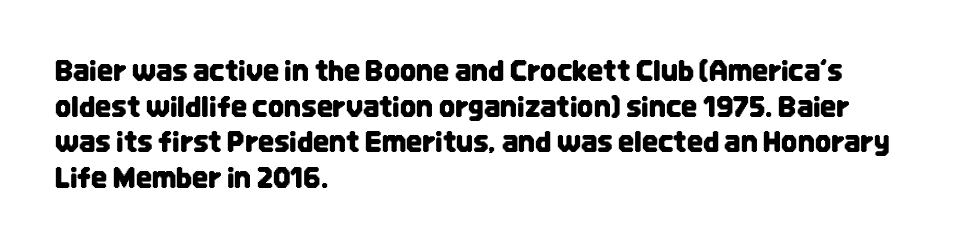
{"serif": "no", "italic": "no", "width": "condensed", "stroke_contrast": "low", "x_height": "large", "monospaced": "no", "underline": "no", "align": "left", "line_spacing": "normal", "line_spacing_ratio": 1.27, "letter_spacing": "normal", "letter_spacing_em": 0.0, "glyph_px": 28}
